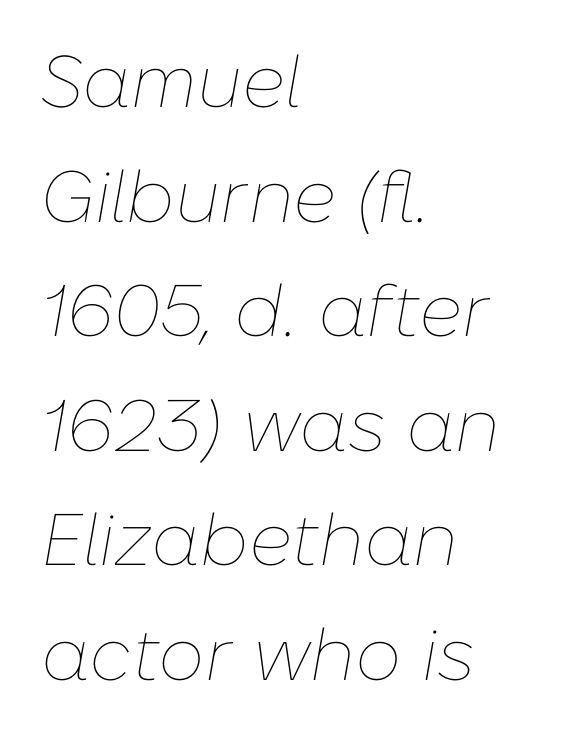
Q: Is the text bold? A: No.
Q: Is the text italic (slanted)? A: Yes, it leans right by about 10 degrees.
Q: Is the text underlined? A: No.
Q: How is the paragraph aligned? A: Left-aligned.
Q: Is the spacing between letters normal or unusually wide? A: Normal.
Q: Is the spacing between lines tight, normal or loose? A: Normal.
Q: Width (condensed, normal, or wide)? A: Normal.
Q: Stroke contrast? A: Low.
Q: x-height? A: Medium.
Q: Monospaced? A: No.
